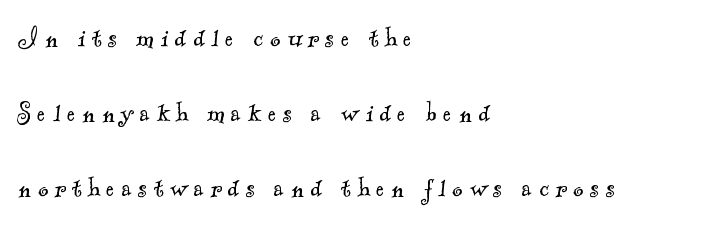
{"serif": "yes", "bold": "no", "weight": "light", "width": "normal", "x_height": "small", "monospaced": "no", "underline": "no", "align": "left", "line_spacing": "loose", "line_spacing_ratio": 2.42, "letter_spacing": "wide", "letter_spacing_em": 0.22, "glyph_px": 31}
